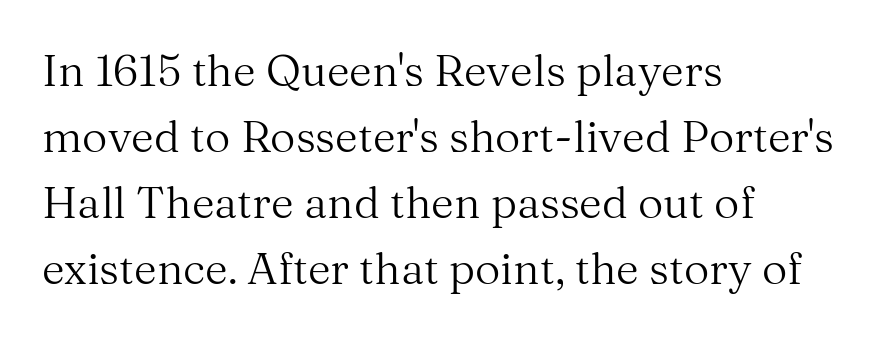
{"serif": "yes", "italic": "no", "bold": "no", "weight": "regular", "width": "normal", "stroke_contrast": "medium", "x_height": "medium", "monospaced": "no", "underline": "no", "align": "left", "line_spacing": "normal", "line_spacing_ratio": 1.5, "letter_spacing": "normal", "letter_spacing_em": 0.0, "glyph_px": 44}
